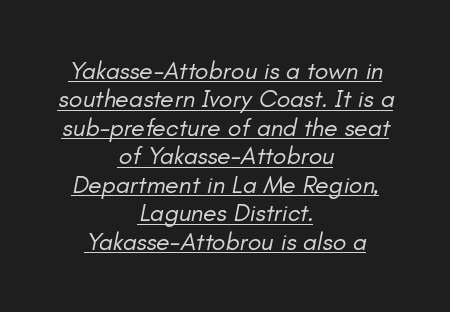
{"italic": "yes", "lean": "right", "slant_degrees": 11, "bold": "no", "underline": "yes", "align": "center", "line_spacing": "tight", "line_spacing_ratio": 1.14, "letter_spacing": "normal", "letter_spacing_em": 0.0, "glyph_px": 25}
